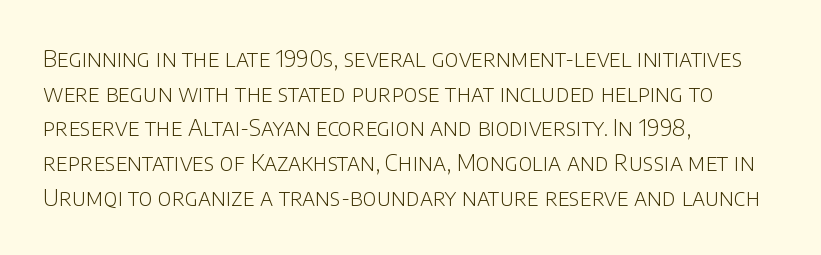
The image shows 23 px text type, upright; set left-aligned, normal line spacing (1.51x), normal letter spacing, not underlined.
